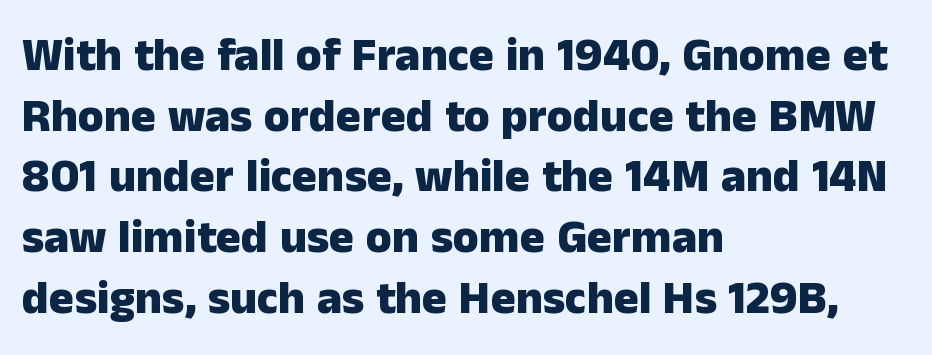
You could call the tracking neutral — neither tight nor loose. The lines are quadded left. Examine the stroke ends and you'll find no serifs. In terms of posture, this sample is upright.
